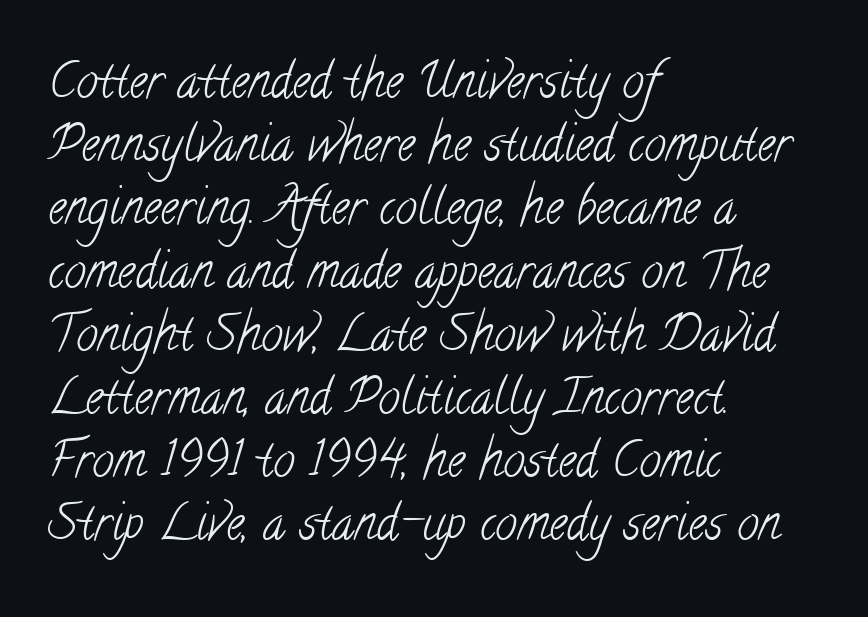
If you drew a ruler down the left edge, every line would touch it. The rows are spaced the way most documents space them. Here the designer chose a conventional face with non-uniform glyph widths. The strokes are not fattened; the text isn't bold. Tracking here is standard; glyphs follow each other at the usual distance.
